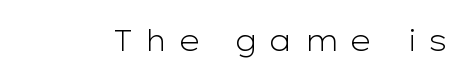
This sample has the flowing, uneven cadence of proportional lettering. Unlike a traditional serif, this face leaves its strokes unadorned. Stem width sits at or under what a default text font uses. Rule under the text: the space is simply empty. The type sits square on the baseline with zero lean. In terms of letterspacing, this is a distinctly airy, spread setting.
